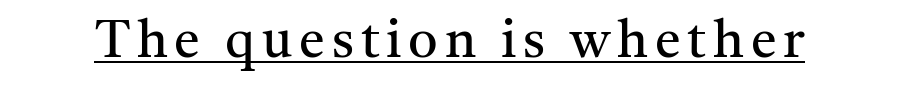
Q: Is the text bold? A: No.
Q: Is the text italic (slanted)? A: No, it is upright.
Q: Is the typeface a serif or a sans-serif typeface? A: Serif.
Q: Is the text underlined? A: Yes.
Q: Width (condensed, normal, or wide)? A: Normal.
Q: Stroke contrast? A: Medium.
Q: x-height? A: Medium.
Q: Monospaced? A: No.
